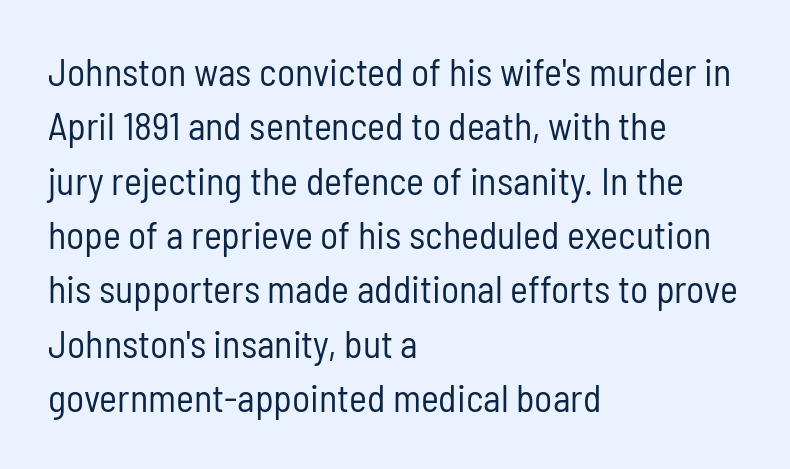
{"serif": "no", "italic": "no", "bold": "no", "weight": "regular", "width": "condensed", "stroke_contrast": "low", "x_height": "medium", "monospaced": "no", "underline": "no", "align": "left", "line_spacing": "normal", "line_spacing_ratio": 1.43, "letter_spacing": "normal", "letter_spacing_em": 0.0, "glyph_px": 38}
